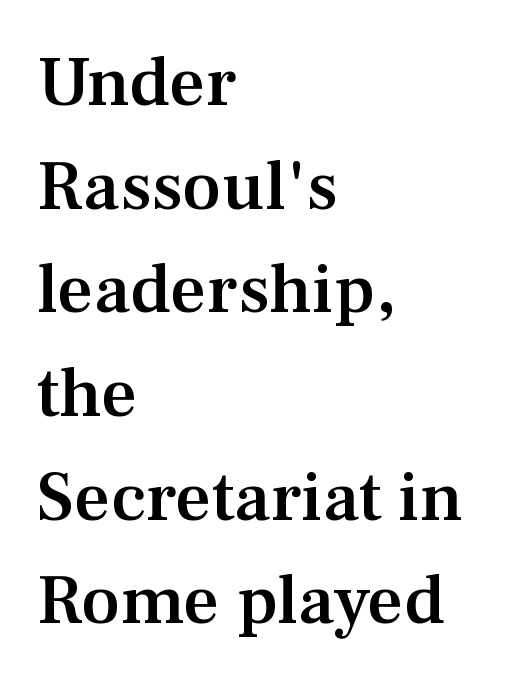
The image shows 71 px semibold serif type, upright; set left-aligned, normal line spacing (1.46x), normal letter spacing, not underlined; medium stroke contrast and a medium x-height.
